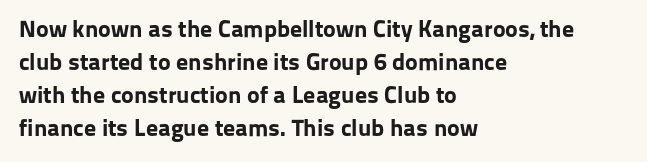
Q: Is the text bold? A: Yes.
Q: Is the text italic (slanted)? A: No, it is upright.
Q: Is the text underlined? A: No.
Q: How is the paragraph aligned? A: Left-aligned.
Q: Is the spacing between letters normal or unusually wide? A: Normal.
Q: Is the spacing between lines tight, normal or loose? A: Normal.
